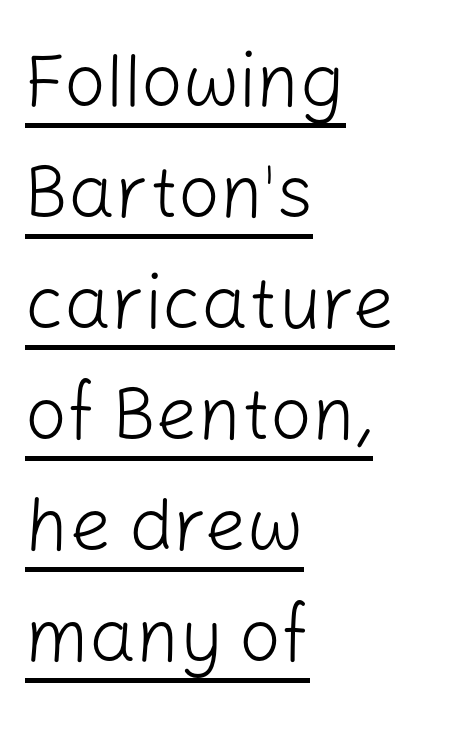
The strokes are not fattened; the text isn't bold. This is roman type, the default non-slanted kind. The face used here appears with an underline applied. You could not count columns in this text — the font is proportionally spaced.
